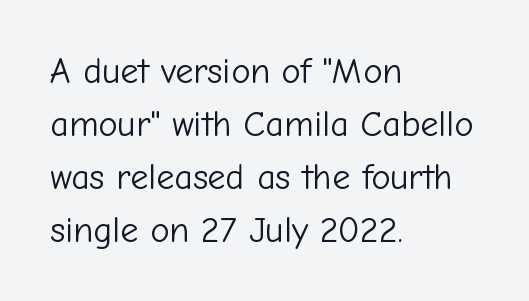
Q: Is the text bold? A: No.
Q: Is the text italic (slanted)? A: No, it is upright.
Q: Is the typeface a serif or a sans-serif typeface? A: Sans-serif.
Q: Is the text underlined? A: No.
Q: How is the paragraph aligned? A: Left-aligned.
Q: Is the spacing between letters normal or unusually wide? A: Normal.
Q: Is the spacing between lines tight, normal or loose? A: Normal.
Q: Width (condensed, normal, or wide)? A: Normal.
Q: Stroke contrast? A: Low.
Q: x-height? A: Medium.
Q: Monospaced? A: No.
